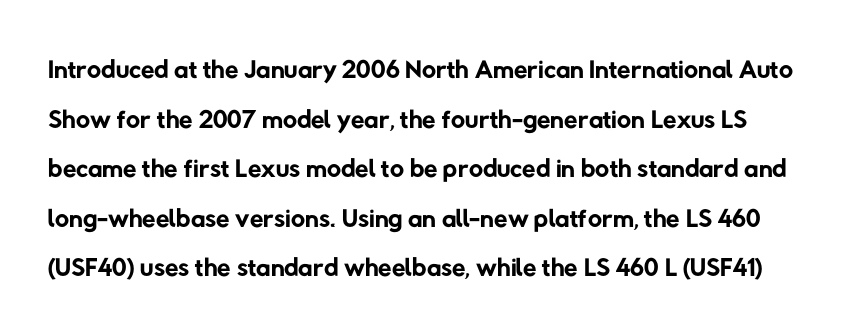
The image shows 39 px regular-weight sans-serif type; set normal line spacing (1.27x), normal letter spacing, not underlined; low stroke contrast and a medium x-height.
